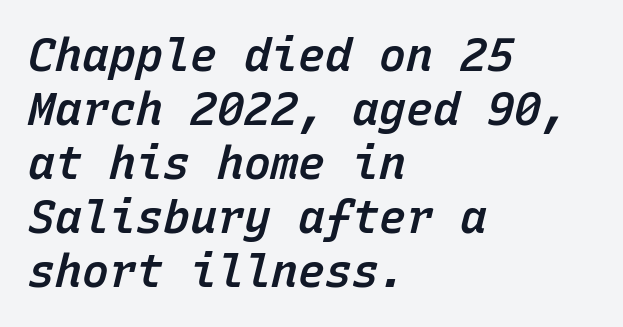
The image shows 45 px semibold type, italic (leaning right), monospaced; set left-aligned, line spacing 1.2x, normal letter spacing, not underlined; low stroke contrast and a medium x-height.
